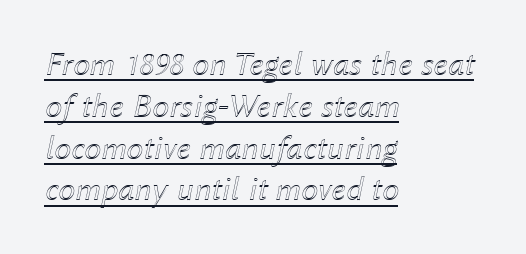
{"italic": "yes", "lean": "right", "slant_degrees": 12, "width": "normal", "x_height": "medium", "monospaced": "no", "underline": "yes", "align": "left", "line_spacing_ratio": 1.23, "letter_spacing": "normal", "letter_spacing_em": 0.0, "glyph_px": 34}
